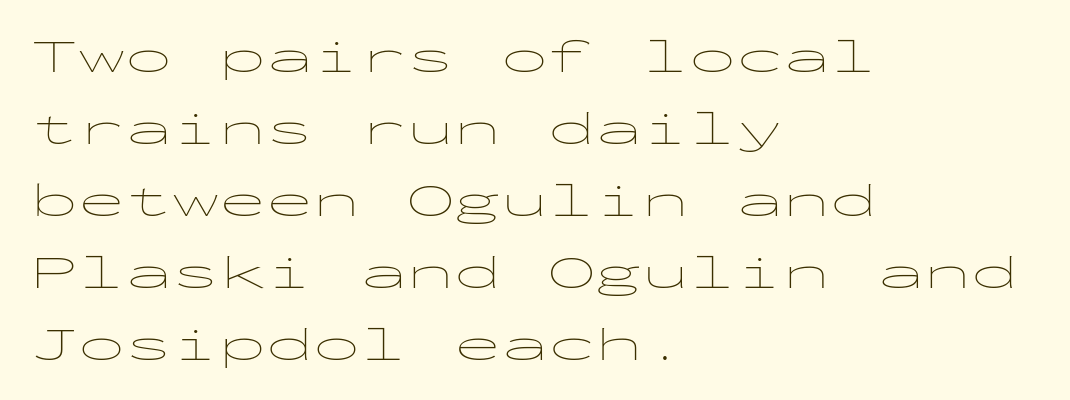
{"serif": "no", "italic": "no", "bold": "no", "weight": "thin", "width": "wide", "stroke_contrast": "low", "x_height": "medium", "monospaced": "yes", "underline": "no", "align": "left", "line_spacing": "normal", "line_spacing_ratio": 1.53, "letter_spacing": "normal", "letter_spacing_em": 0.0, "glyph_px": 47}
